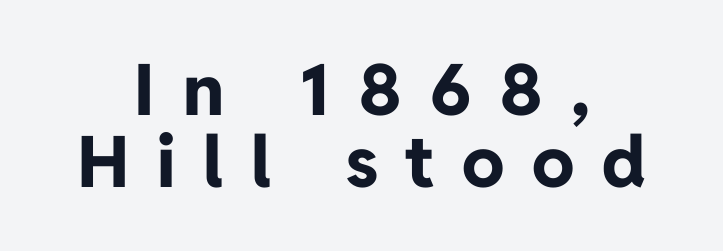
The image shows 71 px bold sans-serif type, upright; set centered, tight line spacing (1.01x), unusually wide letter spacing (+0.39 em), not underlined; low stroke contrast and a medium x-height.
